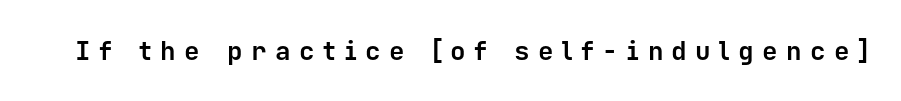
The image shows 26 px bold type, upright; set unusually wide letter spacing (+0.32 em), not underlined.
